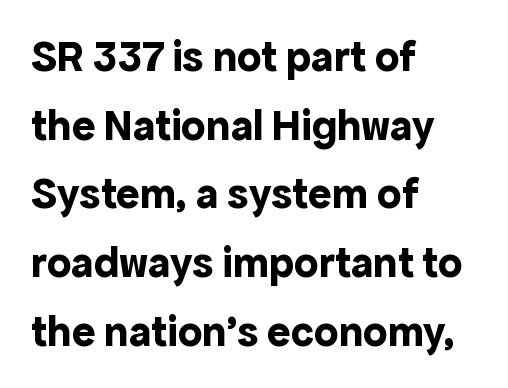
The strokes are fattened all the way to bold. Where is the straight margin? On the left. The designer left line spacing at the default. Looks like regular typesetting: each glyph gets only the width it needs. You could call the tracking neutral — neither tight nor loose.
